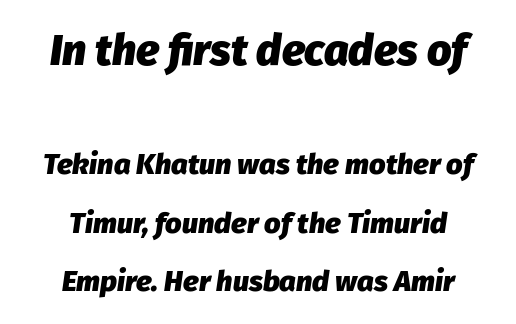
Q: Is the text bold? A: Yes.
Q: Is the text italic (slanted)? A: Yes, it leans right by about 8 degrees.
Q: Is the text underlined? A: No.
Q: How is the paragraph aligned? A: Centered.
Q: Is the spacing between letters normal or unusually wide? A: Normal.
Q: Is the spacing between lines tight, normal or loose? A: Loose.
Q: Which block of text is set in a larger size, the first (top) or the second (bottom)? A: The first (top) one.
Q: Width (condensed, normal, or wide)? A: Normal.
Q: Stroke contrast? A: Low.
Q: x-height? A: Medium.
Q: Monospaced? A: No.
